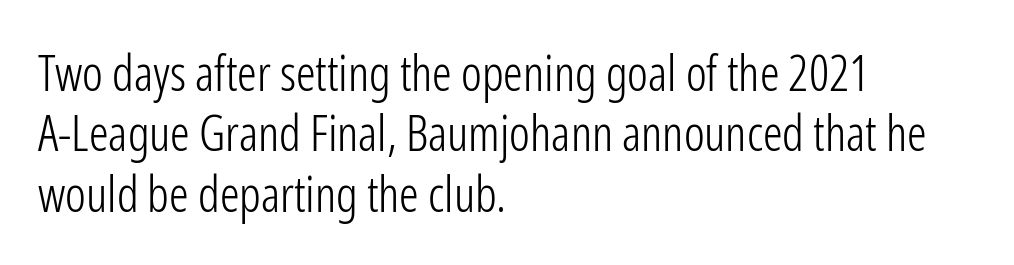
The image shows 49 px light, condensed sans-serif type, upright; set left-aligned, line spacing 1.23x, normal letter spacing, not underlined; low stroke contrast and a medium x-height.
